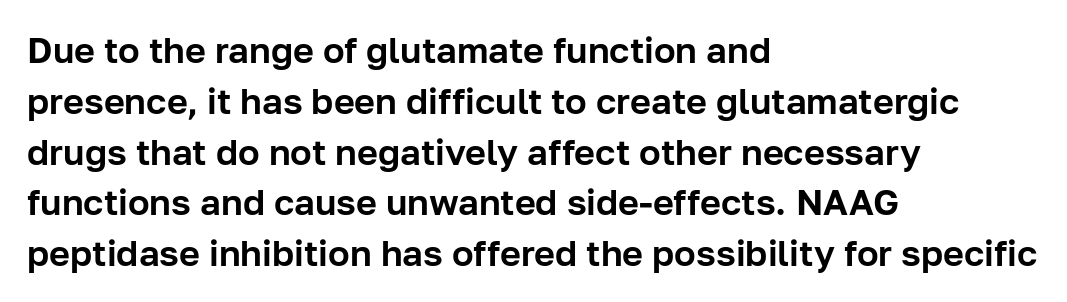
The image shows 36 px sans-serif type, upright; set left-aligned, normal line spacing (1.41x), normal letter spacing, not underlined; low stroke contrast and a medium x-height.
